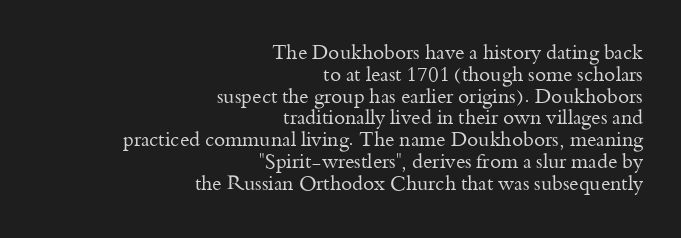
{"italic": "no", "bold": "no", "underline": "no", "align": "right", "line_spacing": "tight", "line_spacing_ratio": 1.09, "letter_spacing": "normal", "letter_spacing_em": 0.0, "glyph_px": 20}
